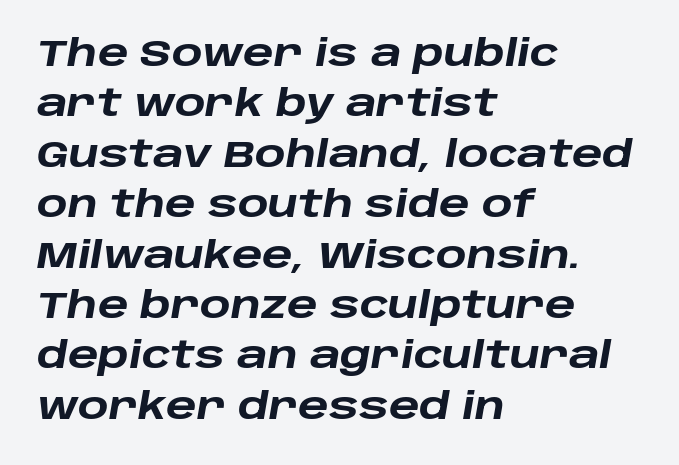
{"italic": "yes", "lean": "right", "slant_degrees": 10, "bold": "yes", "weight": "heavy", "width": "wide", "stroke_contrast": "low", "x_height": "large", "monospaced": "no", "underline": "no", "align": "left", "line_spacing": "normal", "line_spacing_ratio": 1.4, "letter_spacing": "normal", "letter_spacing_em": 0.0, "glyph_px": 36}
